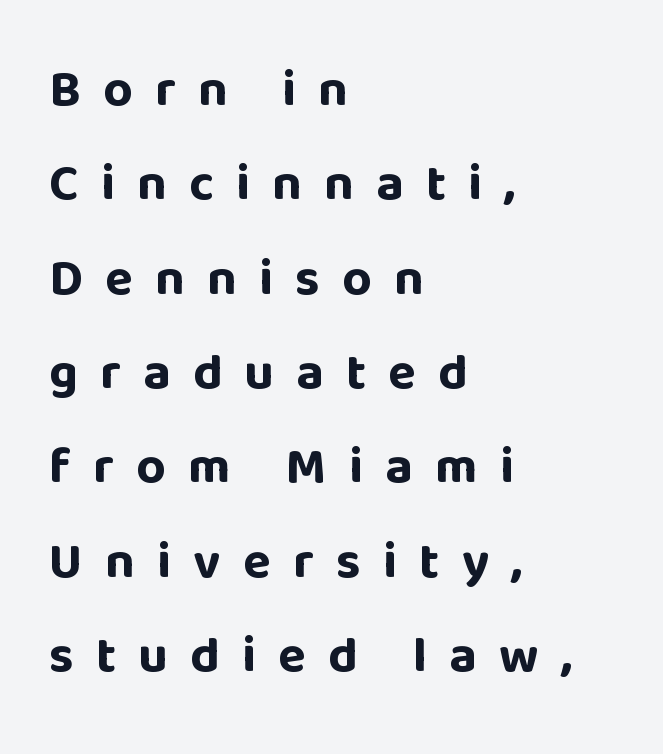
{"serif": "no", "italic": "no", "bold": "yes", "weight": "bold", "width": "normal", "stroke_contrast": "low", "x_height": "large", "monospaced": "no", "underline": "no", "align": "left", "line_spacing_ratio": 1.85, "letter_spacing": "wide", "letter_spacing_em": 0.44, "glyph_px": 51}
